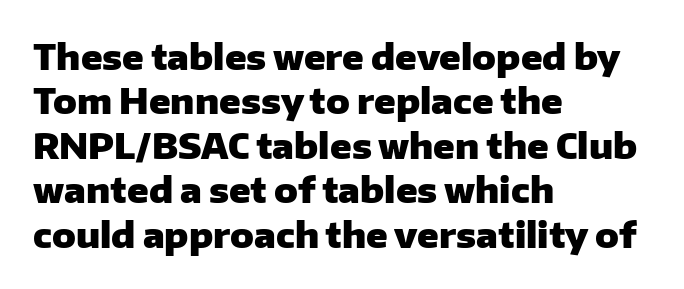
Q: Is the text bold? A: Yes.
Q: Is the text italic (slanted)? A: No, it is upright.
Q: Is the typeface a serif or a sans-serif typeface? A: Sans-serif.
Q: Is the text underlined? A: No.
Q: How is the paragraph aligned? A: Left-aligned.
Q: Is the spacing between letters normal or unusually wide? A: Normal.
Q: Is the spacing between lines tight, normal or loose? A: Normal.
Q: Width (condensed, normal, or wide)? A: Normal.
Q: Stroke contrast? A: Low.
Q: x-height? A: Medium.
Q: Monospaced? A: No.
